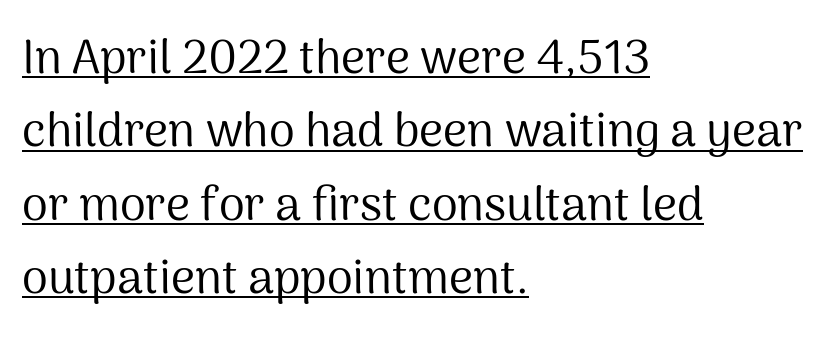
{"serif": "no", "italic": "no", "bold": "no", "weight": "regular", "width": "normal", "stroke_contrast": "medium", "x_height": "medium", "monospaced": "no", "underline": "yes", "align": "left", "line_spacing": "normal", "line_spacing_ratio": 1.56, "letter_spacing": "normal", "letter_spacing_em": 0.0, "glyph_px": 47}
